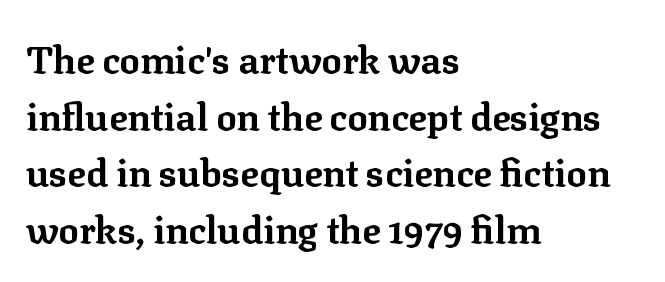
The image shows 38 px bold serif type, upright; set left-aligned, normal line spacing (1.49x), normal letter spacing, not underlined; low stroke contrast and a medium x-height.
